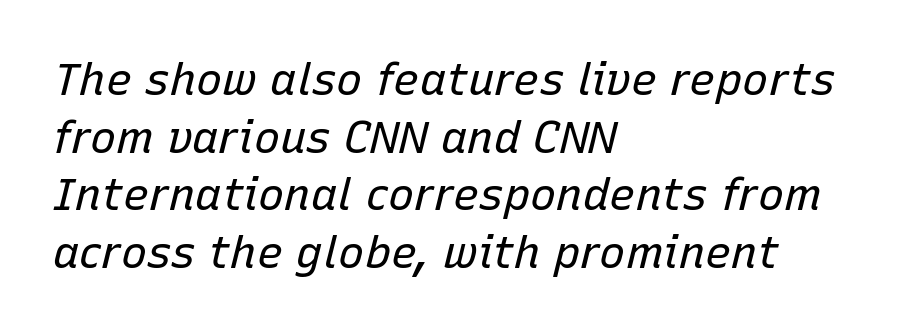
Q: Is the text bold? A: No.
Q: Is the text italic (slanted)? A: Yes, it leans right by about 15 degrees.
Q: Is the text underlined? A: No.
Q: How is the paragraph aligned? A: Left-aligned.
Q: Is the spacing between letters normal or unusually wide? A: Normal.
Q: Is the spacing between lines tight, normal or loose? A: Normal.
Q: Width (condensed, normal, or wide)? A: Normal.
Q: Stroke contrast? A: Low.
Q: x-height? A: Medium.
Q: Monospaced? A: No.
